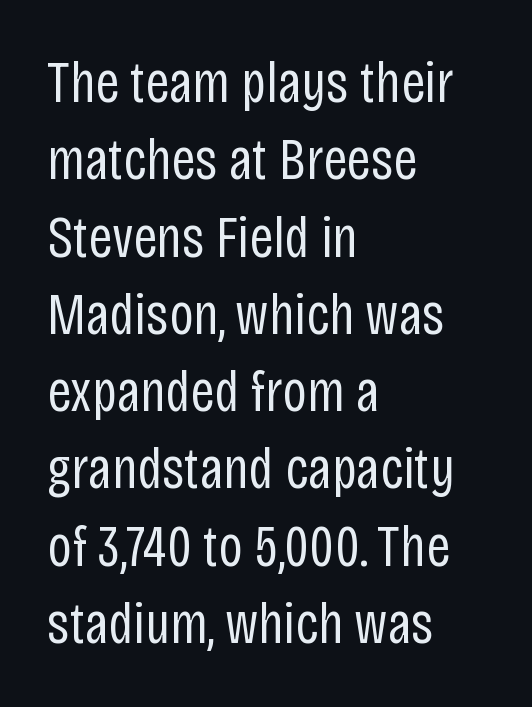
The image shows 59 px regular-weight, condensed sans-serif type, upright; set left-aligned, normal line spacing (1.31x), normal letter spacing, not underlined; low stroke contrast and a large x-height.
